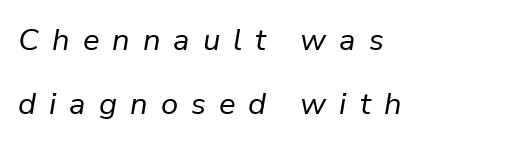
{"italic": "yes", "lean": "right", "slant_degrees": 9, "bold": "no", "weight": "regular", "width": "normal", "stroke_contrast": "low", "x_height": "medium", "monospaced": "no", "underline": "no", "align": "left", "line_spacing": "loose", "line_spacing_ratio": 2.08, "letter_spacing": "wide", "letter_spacing_em": 0.42, "glyph_px": 31}
